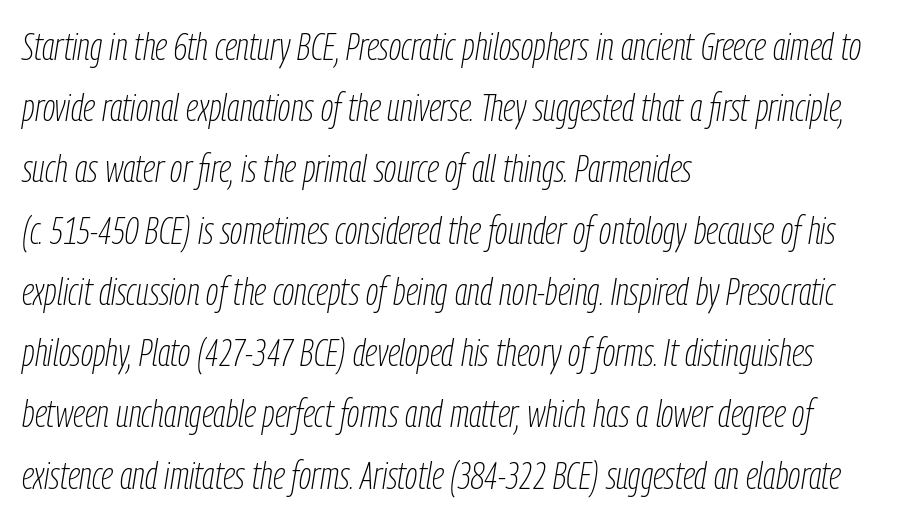
No word sits above an underline. Here the designer chose a conventional face with non-uniform glyph widths. The block of text has a typical density, with ordinary space between rows. The passage shown has conventional tracking throughout. If you drew a line through each stem, it would be angled.
